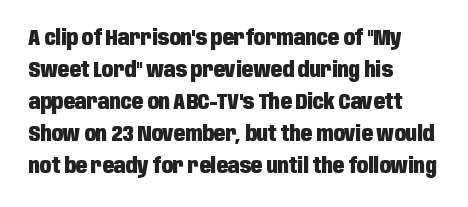
{"italic": "no", "bold": "yes", "underline": "no", "align": "left", "line_spacing": "normal", "line_spacing_ratio": 1.52, "letter_spacing": "normal", "letter_spacing_em": 0.0, "glyph_px": 21}
